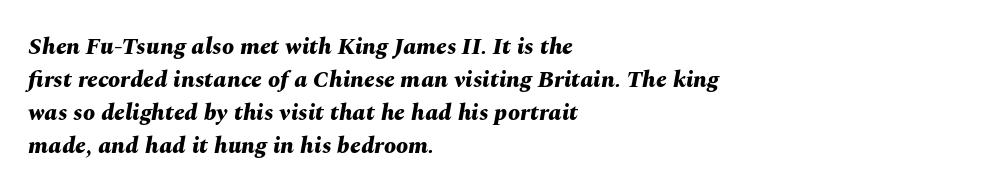
{"italic": "yes", "lean": "right", "slant_degrees": 10, "bold": "yes", "underline": "no", "align": "left", "line_spacing": "normal", "line_spacing_ratio": 1.37, "letter_spacing": "normal", "letter_spacing_em": 0.0, "glyph_px": 24}
